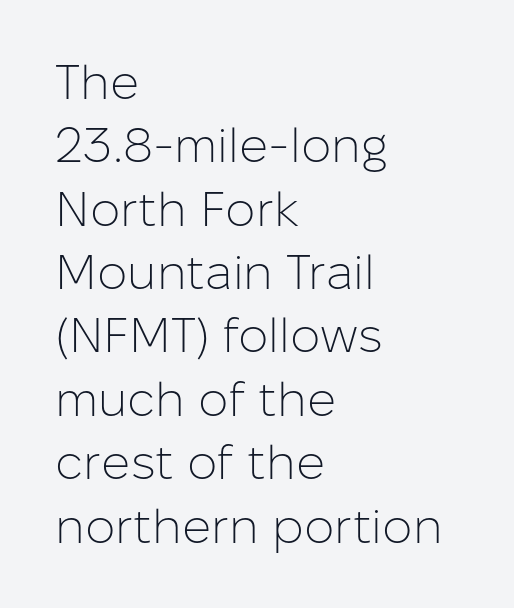
This sample has the flowing, uneven cadence of proportional lettering. Weight: regular or lighter. The string is rendered with underlining switched off. The tracking reads as untouched default to a designer's eye. A typesetter would label this face a sans. Notice how descenders clear the ascenders below comfortably — that's standard leading.
